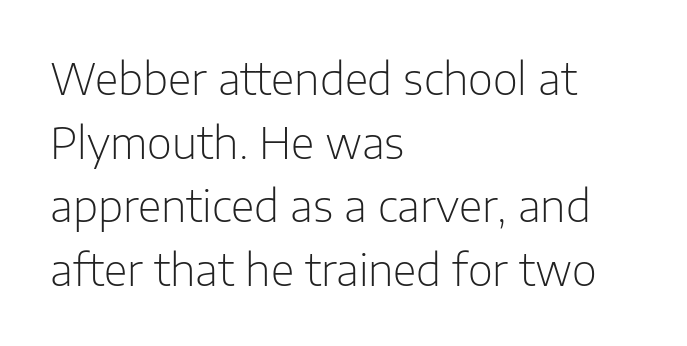
Q: Is the text bold? A: No.
Q: Is the text italic (slanted)? A: No, it is upright.
Q: Is the typeface a serif or a sans-serif typeface? A: Sans-serif.
Q: Is the text underlined? A: No.
Q: How is the paragraph aligned? A: Left-aligned.
Q: Is the spacing between letters normal or unusually wide? A: Normal.
Q: Is the spacing between lines tight, normal or loose? A: Normal.
Q: Width (condensed, normal, or wide)? A: Normal.
Q: Stroke contrast? A: Low.
Q: x-height? A: Medium.
Q: Monospaced? A: No.
